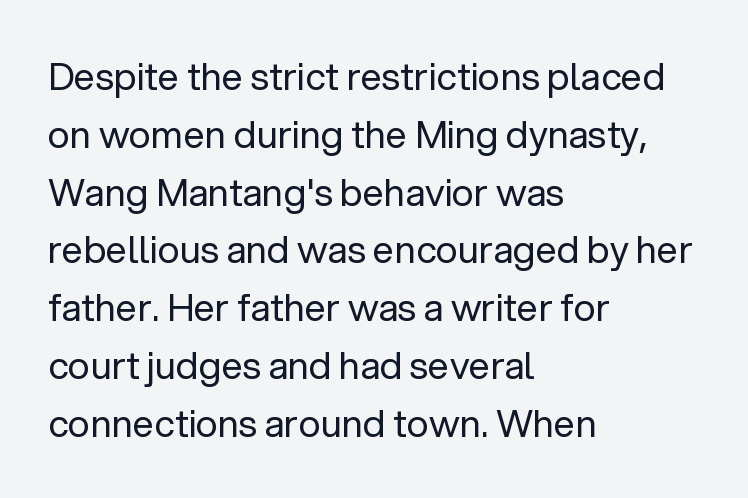
Q: Is the text bold? A: No.
Q: Is the text italic (slanted)? A: No, it is upright.
Q: Is the typeface a serif or a sans-serif typeface? A: Sans-serif.
Q: Is the text underlined? A: No.
Q: How is the paragraph aligned? A: Left-aligned.
Q: Is the spacing between letters normal or unusually wide? A: Normal.
Q: Is the spacing between lines tight, normal or loose? A: Normal.
Q: Width (condensed, normal, or wide)? A: Normal.
Q: Stroke contrast? A: Low.
Q: x-height? A: Medium.
Q: Monospaced? A: No.
